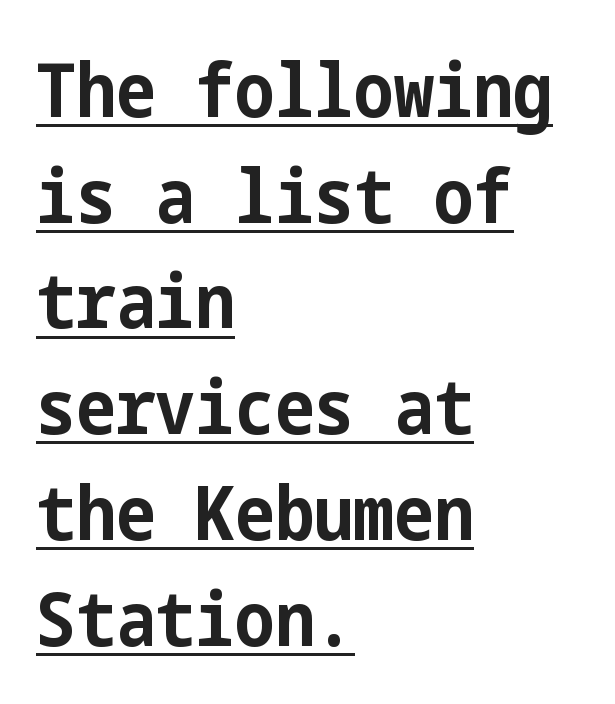
Q: Is the text bold? A: Yes.
Q: Is the text italic (slanted)? A: No, it is upright.
Q: Is the typeface a serif or a sans-serif typeface? A: Sans-serif.
Q: Is the text underlined? A: Yes.
Q: How is the paragraph aligned? A: Left-aligned.
Q: Is the spacing between letters normal or unusually wide? A: Normal.
Q: Is the spacing between lines tight, normal or loose? A: Normal.
Q: Width (condensed, normal, or wide)? A: Condensed.
Q: Stroke contrast? A: Low.
Q: x-height? A: Medium.
